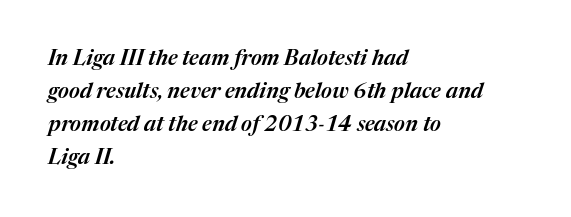
The rag falls on the right side of this text block. The horizontal fit of the characters is conventional and even. Characters are canted at an angle relative to the baseline's perpendicular. The space directly below the letters is spotless. If you measured baseline to baseline, you'd find a middling distance.
